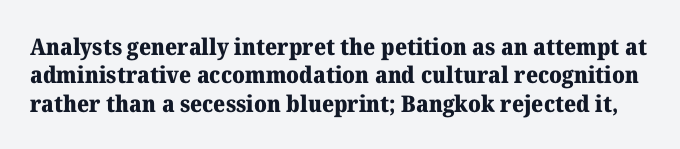
{"italic": "no", "bold": "yes", "underline": "no", "line_spacing_ratio": 1.23, "letter_spacing": "normal", "letter_spacing_em": 0.0, "glyph_px": 23}
